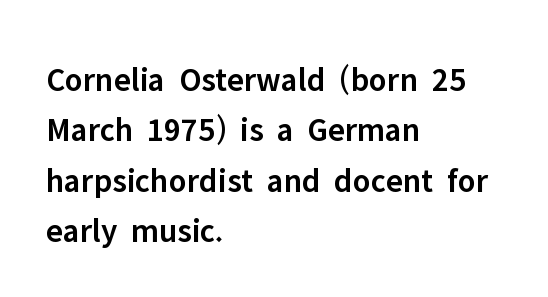
The image shows 34 px semibold sans-serif type, upright; set left-aligned, normal line spacing (1.48x), normal letter spacing, not underlined; low stroke contrast and a medium x-height.
